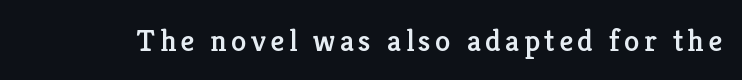
The image shows 31 px serif type, upright; set not underlined; low stroke contrast and a medium x-height.
